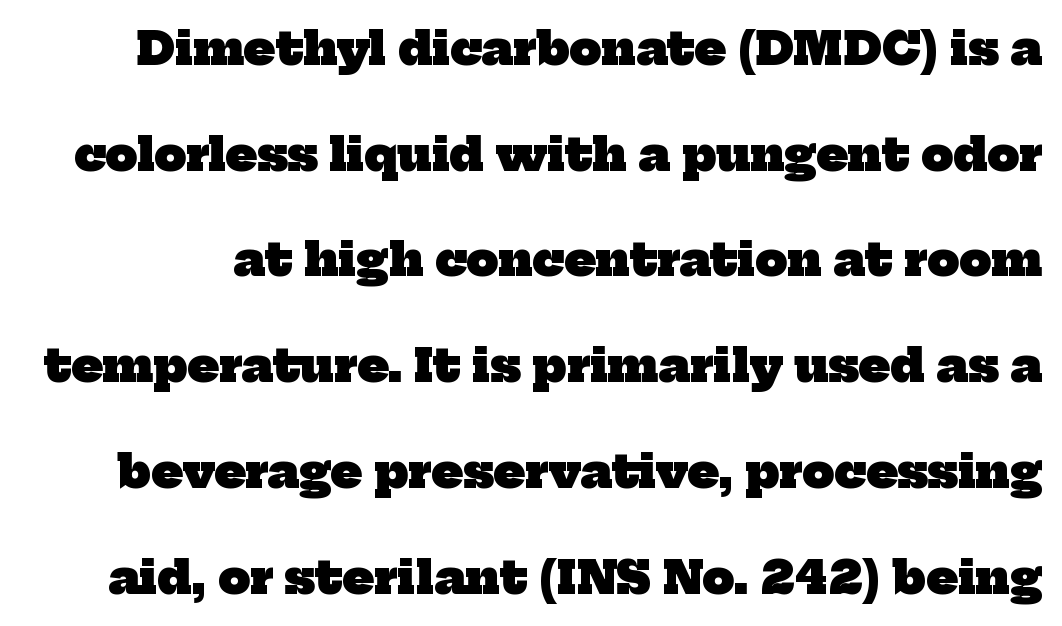
Honestly, the letter spacing is just normal — you wouldn't notice it. Proportional: the letters do not fall into vertical columns. Each row of text sits above clean, open space. Type style note: has serifs. Emphasis by weight is at full strength: bold. The line-height multiplier appears high, well above default.
